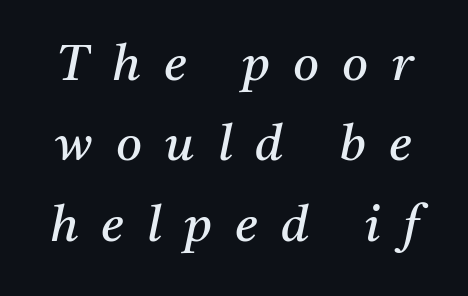
The rendering uses a moderate line-height, typical for paragraphs. This is serif lettering, the kind often seen in printed books. Descenders are the only things crossing below the line. This rendering widens character spacing well past its baseline value. On a weight scale, this lands at 450 or below.
